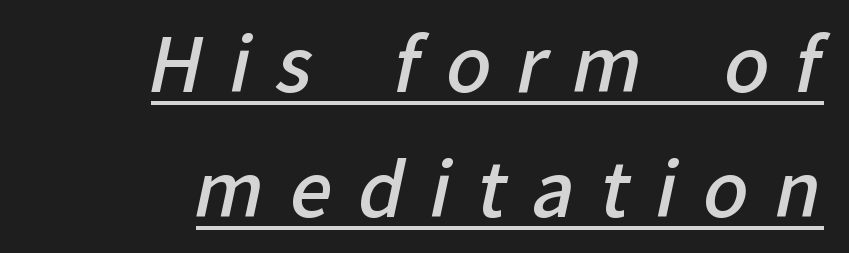
The image shows 74 px semibold sans-serif type; set right-aligned, normal line spacing (1.69x), unusually wide letter spacing (+0.35 em), underlined; low stroke contrast and a medium x-height.
